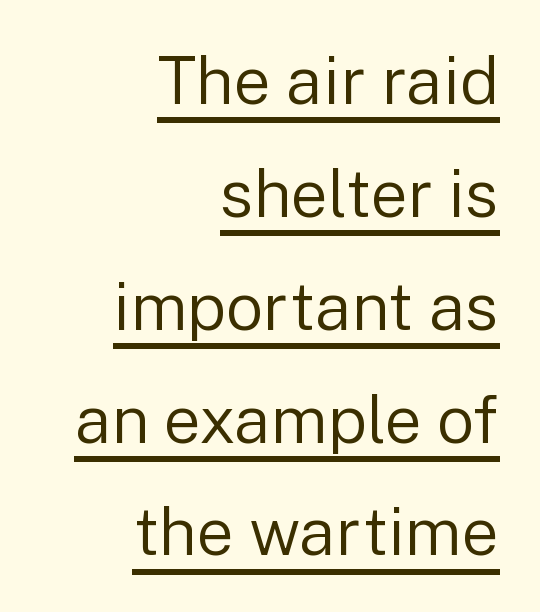
It's the straight-up-and-down kind of type. Notice how the passage keeps a crisp vertical edge on the right only. Varying glyph widths throughout — classic text-font behaviour. The font is comparable to plain body text, perhaps lighter.
